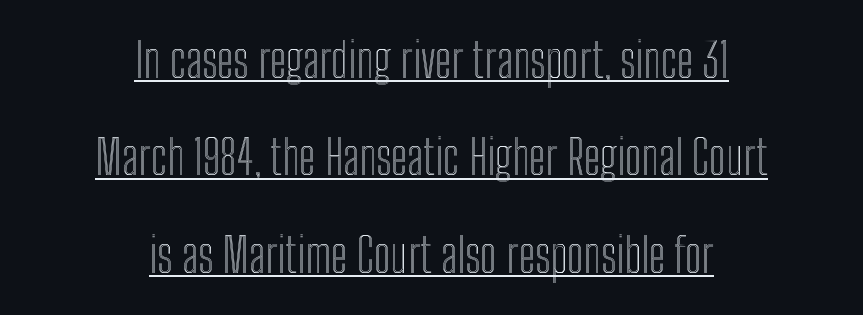
Q: Is the text italic (slanted)? A: No, it is upright.
Q: Is the text underlined? A: Yes.
Q: How is the paragraph aligned? A: Centered.
Q: Is the spacing between letters normal or unusually wide? A: Normal.
Q: Is the spacing between lines tight, normal or loose? A: Loose.
Q: Width (condensed, normal, or wide)? A: Condensed.
Q: x-height? A: Medium.
Q: Monospaced? A: No.
